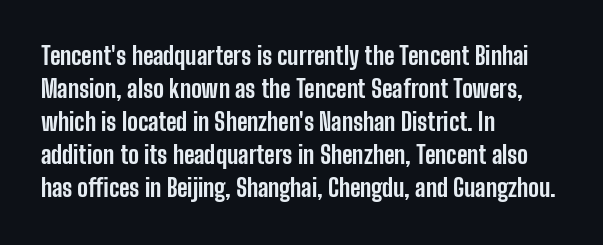
These lines keep a tight, regular rhythm from letter to letter. Heavy-handed strokes throughout: this text is bold. A normal amount of white space separates one row of letters from the next. The font's upright variant was chosen for this text. The string is rendered with underlining switched off. Which margin do the lines hug? The left one — the right edge is uneven.
